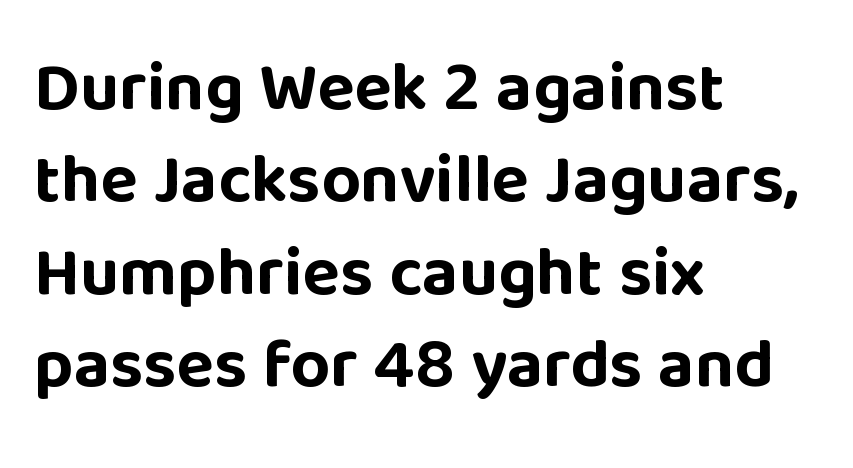
Q: Is the text bold? A: Yes.
Q: Is the text italic (slanted)? A: No, it is upright.
Q: Is the typeface a serif or a sans-serif typeface? A: Sans-serif.
Q: Is the text underlined? A: No.
Q: How is the paragraph aligned? A: Left-aligned.
Q: Is the spacing between letters normal or unusually wide? A: Normal.
Q: Is the spacing between lines tight, normal or loose? A: Normal.
Q: Width (condensed, normal, or wide)? A: Normal.
Q: Stroke contrast? A: Low.
Q: x-height? A: Large.
Q: Monospaced? A: No.
